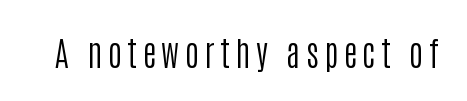
{"serif": "no", "italic": "no", "bold": "no", "weight": "regular", "width": "condensed", "stroke_contrast": "low", "x_height": "large", "monospaced": "no", "underline": "no", "glyph_px": 34}
